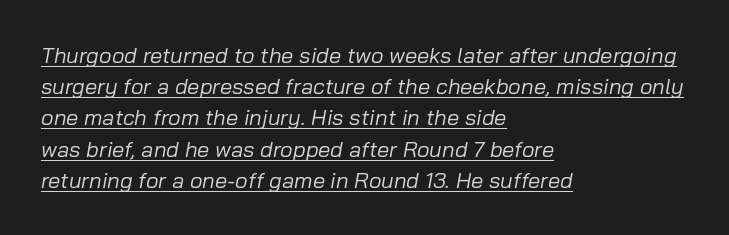
{"italic": "yes", "lean": "right", "slant_degrees": 10, "bold": "no", "underline": "yes", "align": "left", "line_spacing": "normal", "line_spacing_ratio": 1.42, "letter_spacing": "normal", "letter_spacing_em": 0.0, "glyph_px": 22}
